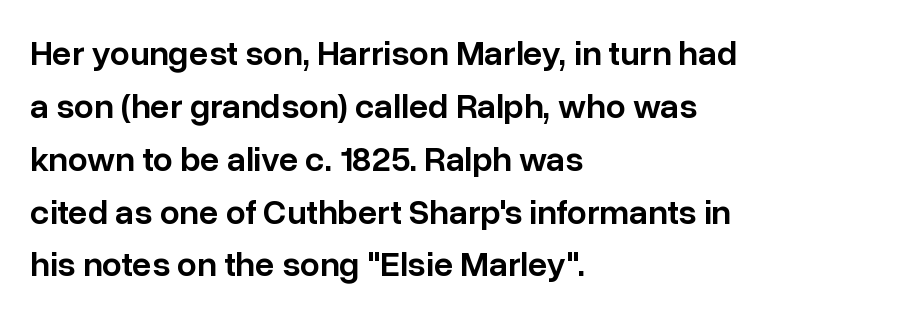
The image shows 35 px semibold sans-serif type, upright; set left-aligned, normal line spacing (1.51x), normal letter spacing, not underlined; low stroke contrast and a medium x-height.
